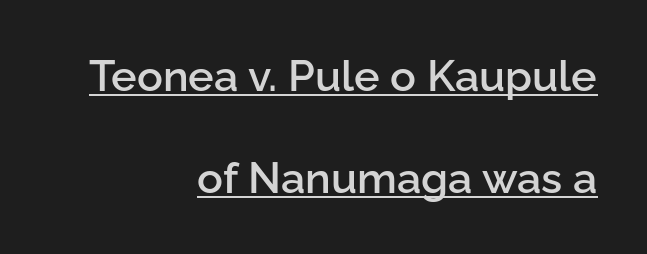
The image shows 43 px semibold sans-serif type, upright; set right-aligned, loose line spacing (2.37x), normal letter spacing, underlined; low stroke contrast and a medium x-height.
